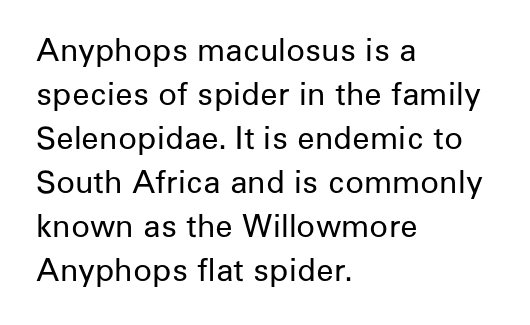
{"serif": "no", "italic": "no", "bold": "no", "weight": "regular", "width": "normal", "stroke_contrast": "low", "x_height": "medium", "monospaced": "no", "underline": "no", "align": "left", "line_spacing": "normal", "line_spacing_ratio": 1.42, "letter_spacing": "normal", "letter_spacing_em": 0.0, "glyph_px": 31}
